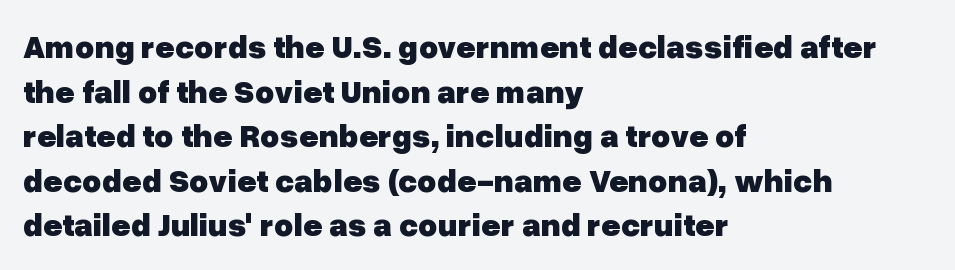
The image shows 33 px heavy sans-serif type, upright; set left-aligned, normal line spacing (1.35x), normal letter spacing, not underlined; low stroke contrast and a medium x-height.
